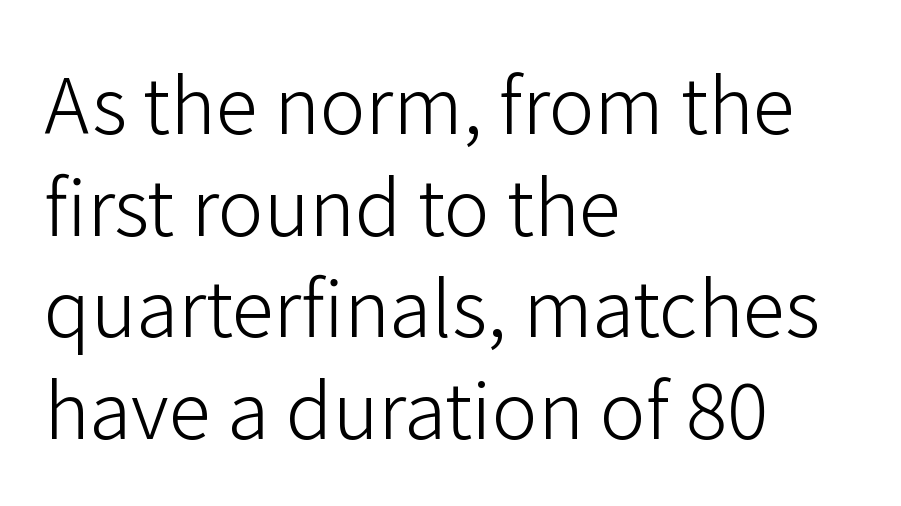
{"serif": "no", "italic": "no", "bold": "no", "weight": "light", "width": "normal", "stroke_contrast": "low", "x_height": "medium", "monospaced": "no", "underline": "no", "align": "left", "line_spacing": "normal", "line_spacing_ratio": 1.32, "letter_spacing": "normal", "letter_spacing_em": 0.0, "glyph_px": 77}
